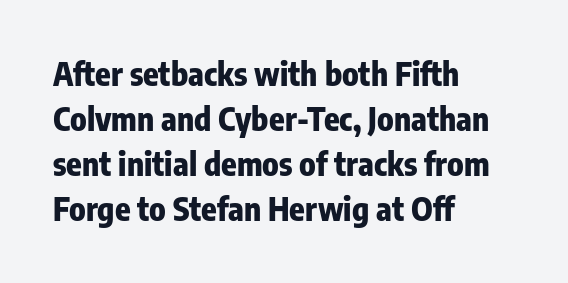
Q: Is the text bold? A: Yes.
Q: Is the text italic (slanted)? A: No, it is upright.
Q: Is the typeface a serif or a sans-serif typeface? A: Sans-serif.
Q: Is the text underlined? A: No.
Q: How is the paragraph aligned? A: Left-aligned.
Q: Is the spacing between letters normal or unusually wide? A: Normal.
Q: Is the spacing between lines tight, normal or loose? A: Normal.
Q: Width (condensed, normal, or wide)? A: Condensed.
Q: Stroke contrast? A: Low.
Q: x-height? A: Medium.
Q: Monospaced? A: No.
